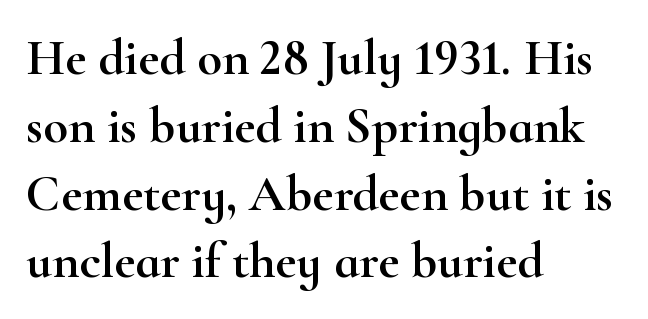
Q: Is the text italic (slanted)? A: No, it is upright.
Q: Is the typeface a serif or a sans-serif typeface? A: Serif.
Q: Is the text underlined? A: No.
Q: How is the paragraph aligned? A: Left-aligned.
Q: Is the spacing between letters normal or unusually wide? A: Normal.
Q: Is the spacing between lines tight, normal or loose? A: Normal.
Q: Width (condensed, normal, or wide)? A: Wide.
Q: Stroke contrast? A: High.
Q: x-height? A: Small.
Q: Monospaced? A: No.
